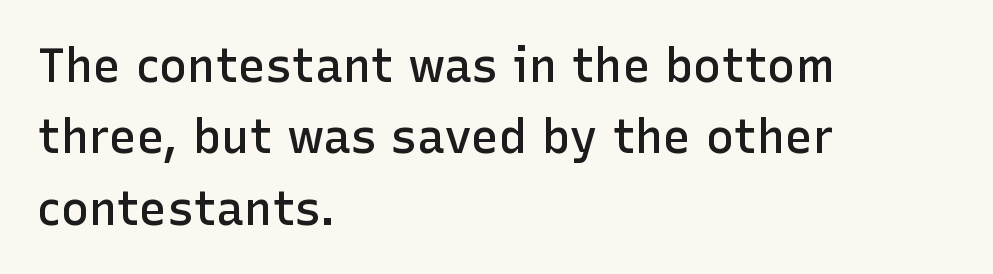
The image shows 47 px semibold sans-serif type, upright; set left-aligned, normal line spacing (1.52x), normal letter spacing, not underlined; low stroke contrast and a medium x-height.
